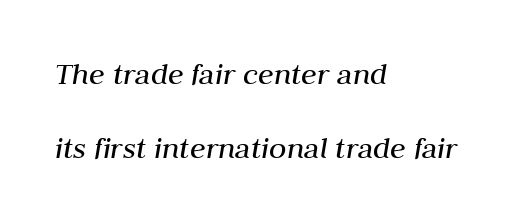
Q: Is the text bold? A: No.
Q: Is the text italic (slanted)? A: Yes, it leans right by about 10 degrees.
Q: Is the text underlined? A: No.
Q: How is the paragraph aligned? A: Left-aligned.
Q: Is the spacing between letters normal or unusually wide? A: Normal.
Q: Is the spacing between lines tight, normal or loose? A: Loose.
Q: Width (condensed, normal, or wide)? A: Normal.
Q: Stroke contrast? A: Medium.
Q: x-height? A: Medium.
Q: Monospaced? A: No.
